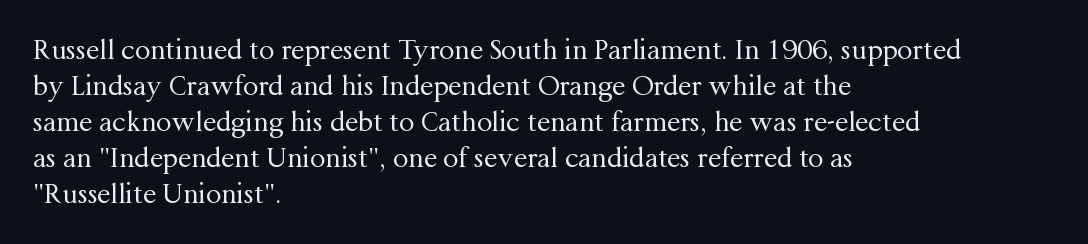
{"italic": "no", "bold": "no", "underline": "no", "align": "left", "line_spacing": "normal", "line_spacing_ratio": 1.33, "letter_spacing": "normal", "letter_spacing_em": 0.0, "glyph_px": 27}
